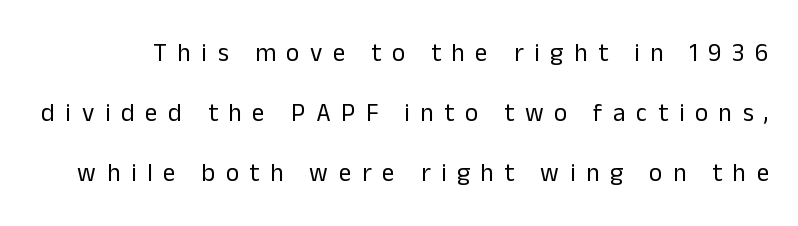
{"italic": "no", "bold": "no", "underline": "no", "line_spacing": "loose", "line_spacing_ratio": 2.4, "letter_spacing": "wide", "letter_spacing_em": 0.43, "glyph_px": 25}
